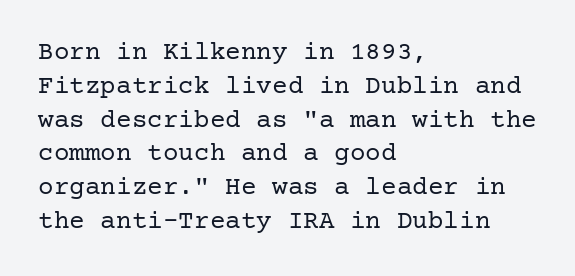
Descenders are the only things crossing below the line. Vertical strokes here are truly vertical. Compared with typical paragraphs, the rows here are spaced about the same. The setting favours the left margin, as ordinary paragraphs usually do.
